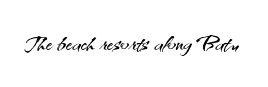
Tracking here is standard; glyphs follow each other at the usual distance. The text was rendered using a sans face with plain stroke endings. Proportional: the letters do not fall into vertical columns. The area under the type is left untouched.
